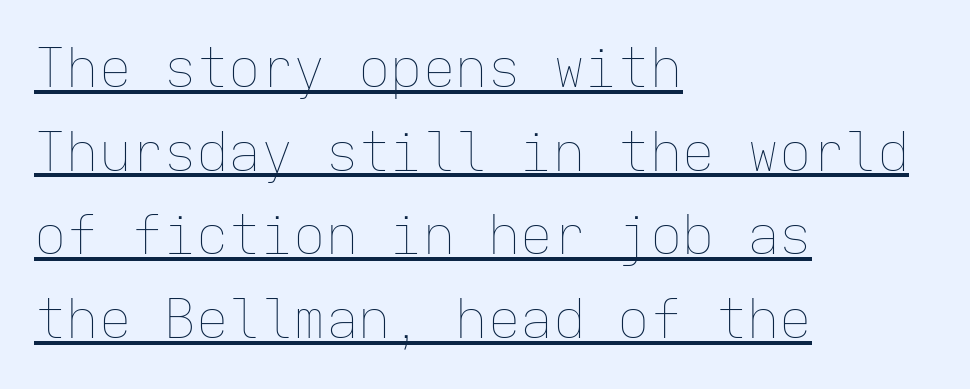
The image shows 54 px thin type, upright, monospaced; set left-aligned, normal line spacing (1.55x), normal letter spacing, underlined; low stroke contrast and a medium x-height.
